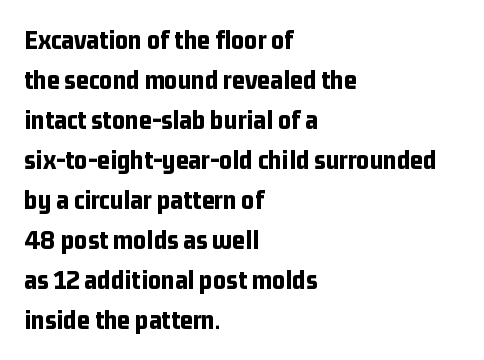
The image shows 28 px bold, condensed sans-serif type, upright; set left-aligned, normal line spacing (1.43x), normal letter spacing, not underlined; low stroke contrast and a medium x-height.
